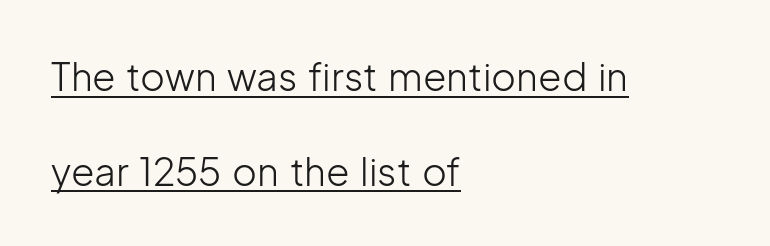
The image shows 38 px light sans-serif type, upright; set left-aligned, loose line spacing (2.49x), normal letter spacing, underlined; low stroke contrast and a medium x-height.
